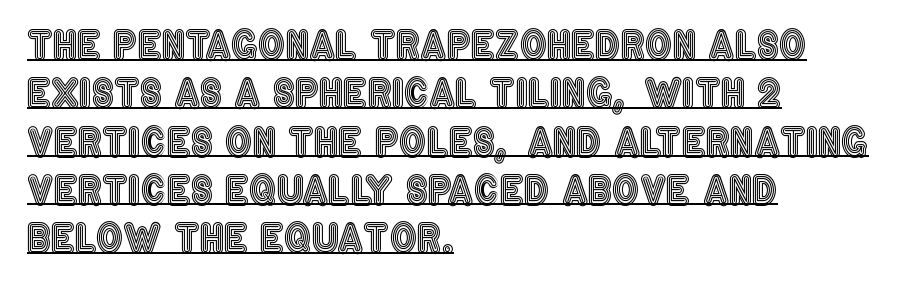
The image shows 38 px condensed type, upright; set left-aligned, normal line spacing (1.27x), normal letter spacing, underlined; a large x-height.
